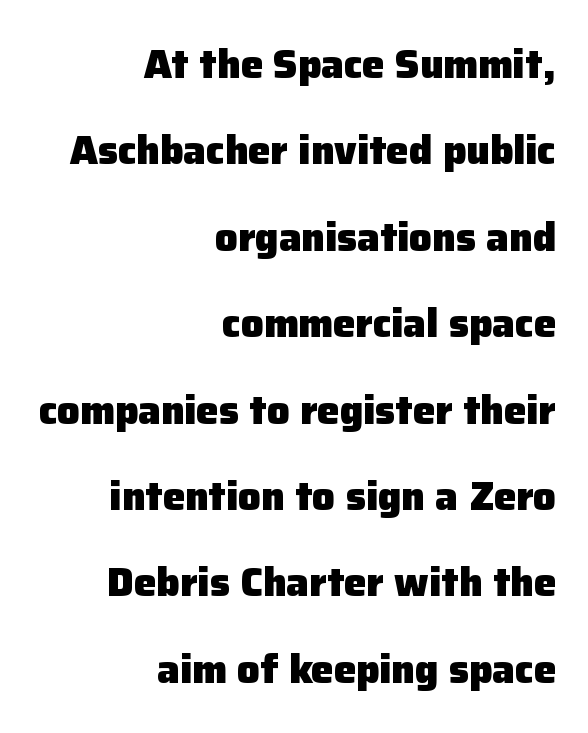
Characters follow at the spacing the type designer built in. Do the letters lean? They stand straight. This is heavy type, rendered in bold. The face used here is proportionally spaced, like ordinary book or web type. Visually the block forms a straight wall on the right and a jagged coastline on the left.
